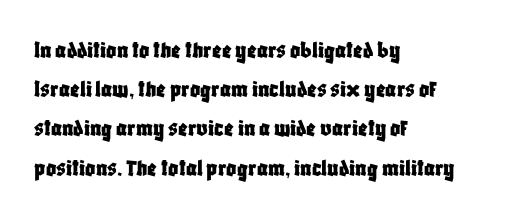
Q: Is the text italic (slanted)? A: No, it is upright.
Q: Is the text underlined? A: No.
Q: How is the paragraph aligned? A: Left-aligned.
Q: Is the spacing between letters normal or unusually wide? A: Normal.
Q: Is the spacing between lines tight, normal or loose? A: Normal.
